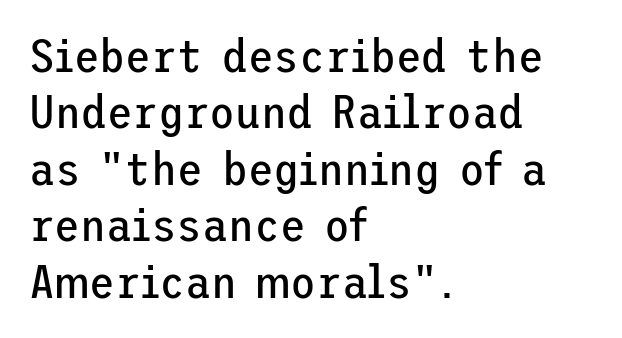
Q: Is the text bold? A: No.
Q: Is the text italic (slanted)? A: No, it is upright.
Q: Is the typeface a serif or a sans-serif typeface? A: Sans-serif.
Q: Is the text underlined? A: No.
Q: How is the paragraph aligned? A: Left-aligned.
Q: Is the spacing between letters normal or unusually wide? A: Normal.
Q: Width (condensed, normal, or wide)? A: Normal.
Q: Stroke contrast? A: Low.
Q: x-height? A: Medium.
